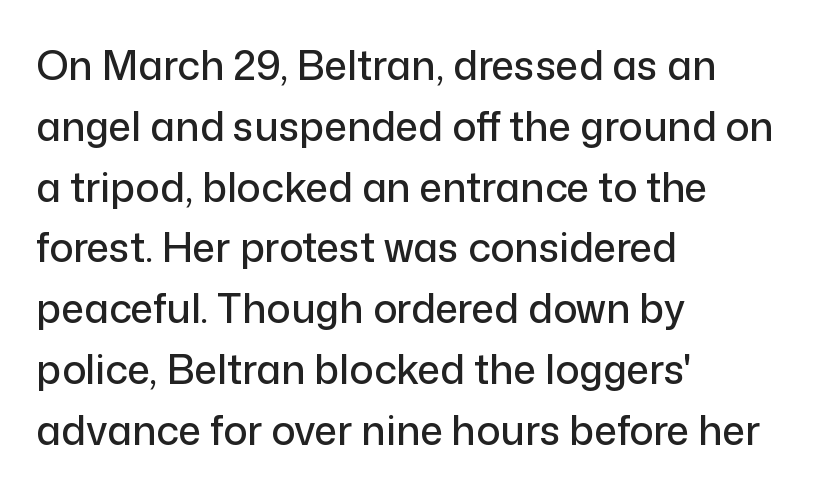
This sample uses plain, unmodified letter spacing. Stroke terminals: plain, sans-serif. Whoever set this chose a conventional vertical rhythm. In terms of posture, this sample is upright.
